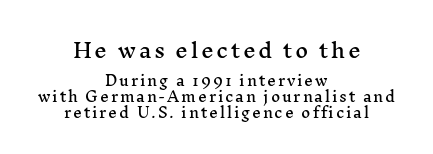
Students, observe: this is what under-led, compact text looks like. The lettering holds an erect, upright posture throughout. Every row of glyphs is offset so its center matches the block's center. Two sizes are in play, and the larger belongs to the first block. No word sits above an underline.
